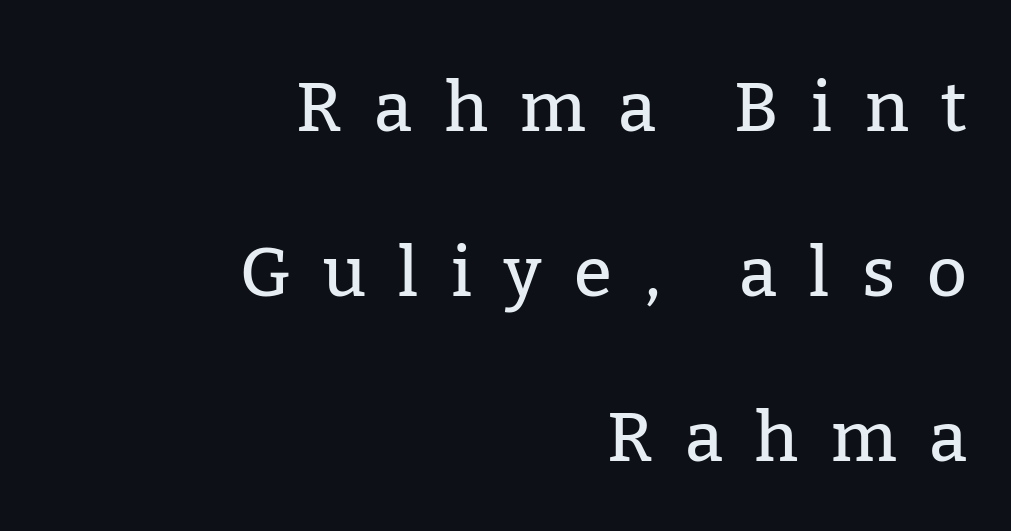
The axis of the letterforms is exactly vertical. Layout note: lines flush right. Regarding leading, the lines here are spaced well apart. Observe the wide spacing: letters keep a clear distance from each other. The passage shown is not underscored anywhere. Spacing verdict: proportional, widths tailored to each character.
